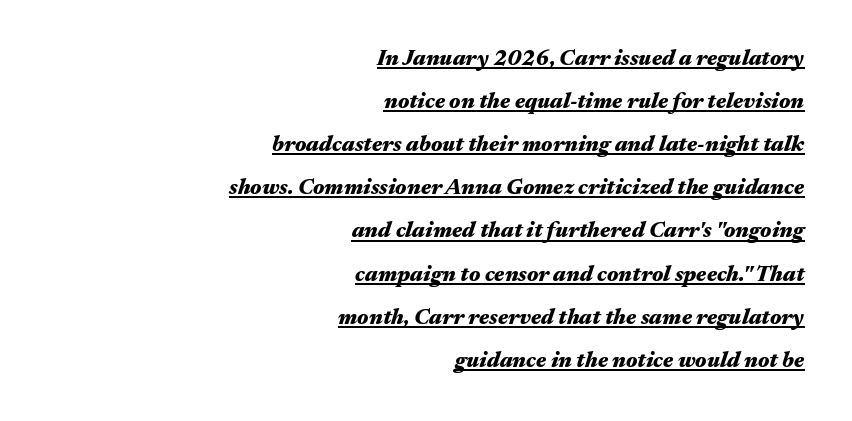
{"italic": "yes", "lean": "right", "slant_degrees": 17, "bold": "yes", "underline": "yes", "align": "right", "line_spacing": "loose", "line_spacing_ratio": 1.96, "letter_spacing": "normal", "letter_spacing_em": 0.0, "glyph_px": 22}
